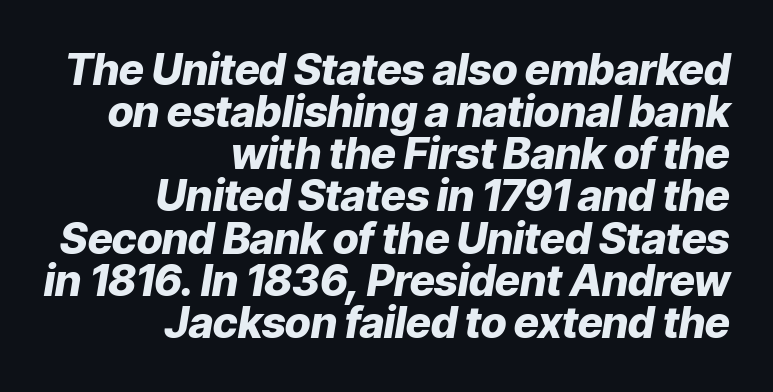
Is the type bold? Yes — the strokes are clearly thick and heavy. The letters are slanted; this is an italic face. Character widths vary here, with narrow letters taking less room than wide ones. Successive baselines arrive quickly, one right under another. Each line ends at the same right margin while the left side varies. Descender tails drop into unmarked territory.
